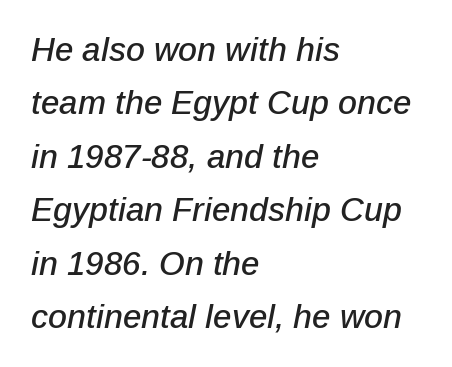
Q: Is the text italic (slanted)? A: Yes, it leans right by about 12 degrees.
Q: Is the text underlined? A: No.
Q: How is the paragraph aligned? A: Left-aligned.
Q: Is the spacing between letters normal or unusually wide? A: Normal.
Q: Is the spacing between lines tight, normal or loose? A: Normal.
Q: Width (condensed, normal, or wide)? A: Normal.
Q: Stroke contrast? A: Low.
Q: x-height? A: Medium.
Q: Monospaced? A: No.
